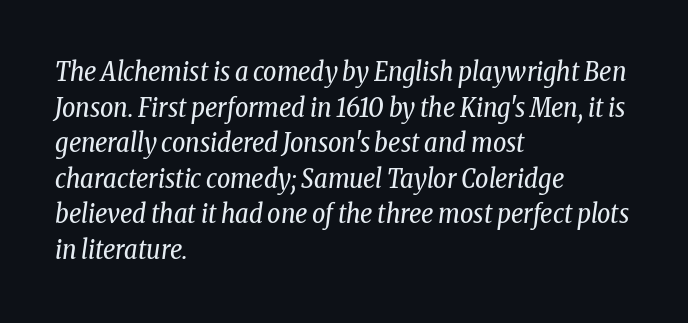
Q: Is the text bold? A: No.
Q: Is the text italic (slanted)? A: Yes, it leans right by about 8 degrees.
Q: Is the text underlined? A: No.
Q: How is the paragraph aligned? A: Left-aligned.
Q: Is the spacing between letters normal or unusually wide? A: Normal.
Q: Is the spacing between lines tight, normal or loose? A: Normal.
